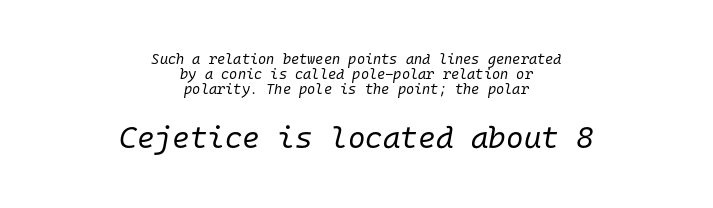
{"italic": "yes", "lean": "right", "slant_degrees": 10, "bold": "no", "weight": "regular", "width": "normal", "stroke_contrast": "low", "x_height": "medium", "monospaced": "yes", "underline": "no", "align": "center", "line_spacing": "tight", "line_spacing_ratio": 1.08, "letter_spacing": "normal", "letter_spacing_em": 0.0, "larger_block": "second", "size_ratio": 2.14, "glyph_px": 30}
